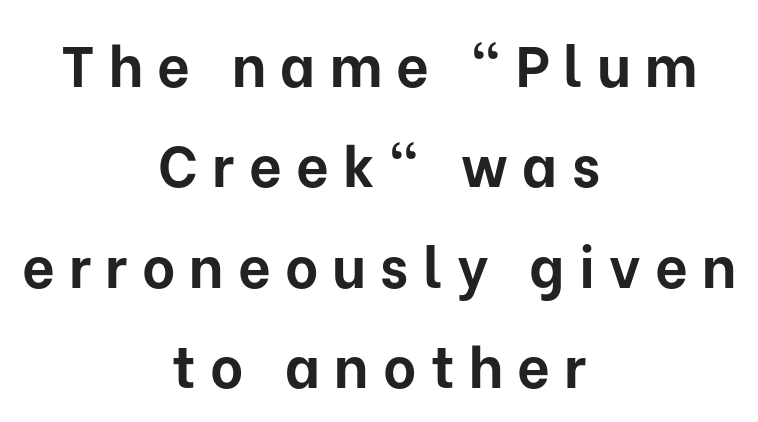
{"serif": "no", "italic": "no", "bold": "yes", "weight": "bold", "width": "normal", "stroke_contrast": "low", "x_height": "medium", "monospaced": "no", "underline": "no", "align": "center", "line_spacing_ratio": 1.76, "letter_spacing": "wide", "letter_spacing_em": 0.25, "glyph_px": 57}
